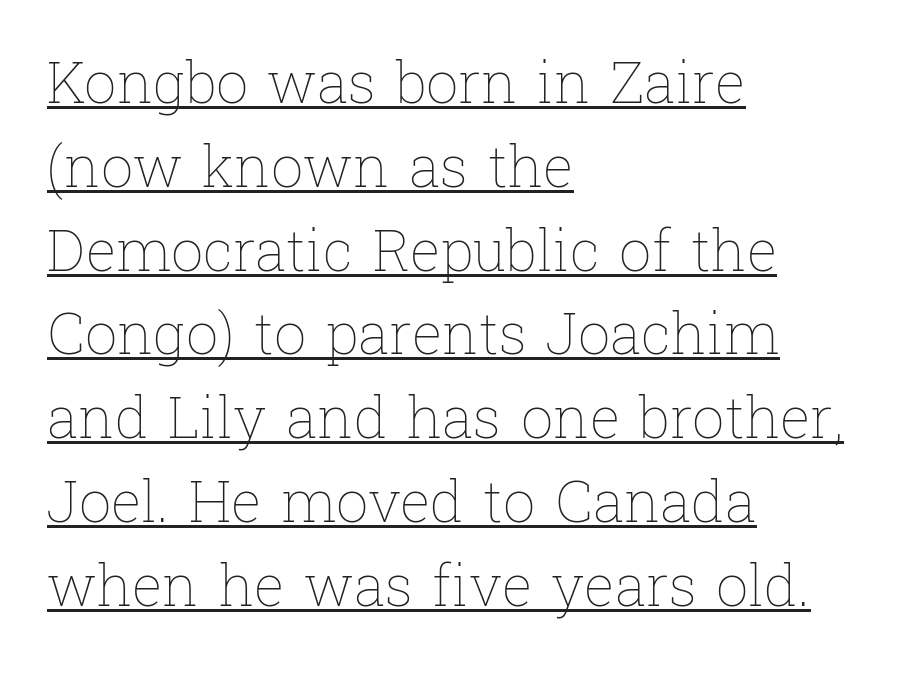
The image shows 57 px thin type, upright; set left-aligned, normal line spacing (1.47x), normal letter spacing, underlined; low stroke contrast and a medium x-height.
